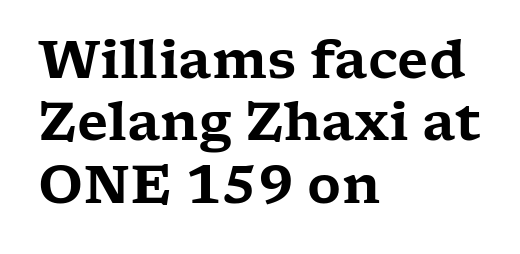
{"serif": "yes", "italic": "no", "width": "wide", "stroke_contrast": "low", "x_height": "medium", "monospaced": "no", "underline": "no", "align": "left", "line_spacing_ratio": 1.2, "letter_spacing": "normal", "letter_spacing_em": 0.0, "glyph_px": 52}
